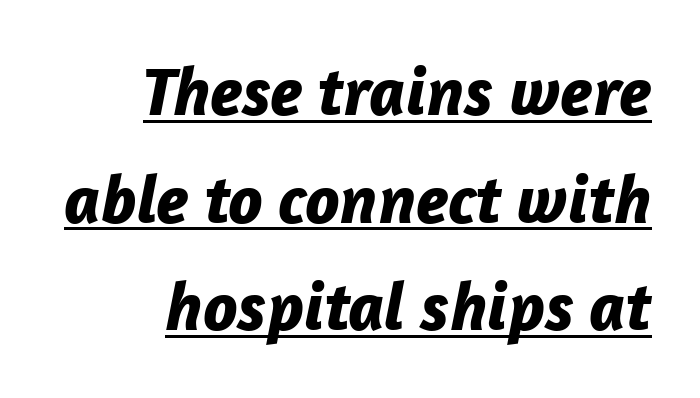
This sample uses plain, unmodified letter spacing. A typesetter would call this proportional, since set widths differ per character. The face used here has a pronounced slope to its letters. Heavy-handed strokes throughout: this text is bold. Does the copy run flush right? Yes — the right margin is perfectly even.
